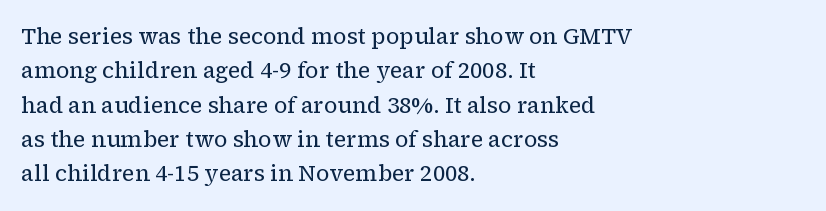
{"italic": "no", "bold": "no", "underline": "no", "align": "left", "line_spacing": "normal", "line_spacing_ratio": 1.56, "letter_spacing": "normal", "letter_spacing_em": 0.0, "glyph_px": 22}
